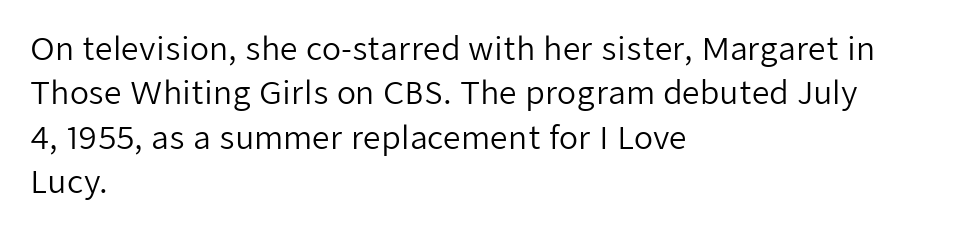
{"serif": "no", "italic": "no", "bold": "no", "weight": "regular", "width": "normal", "stroke_contrast": "low", "x_height": "medium", "monospaced": "no", "underline": "no", "align": "left", "line_spacing": "normal", "line_spacing_ratio": 1.43, "letter_spacing": "normal", "letter_spacing_em": 0.0, "glyph_px": 31}
